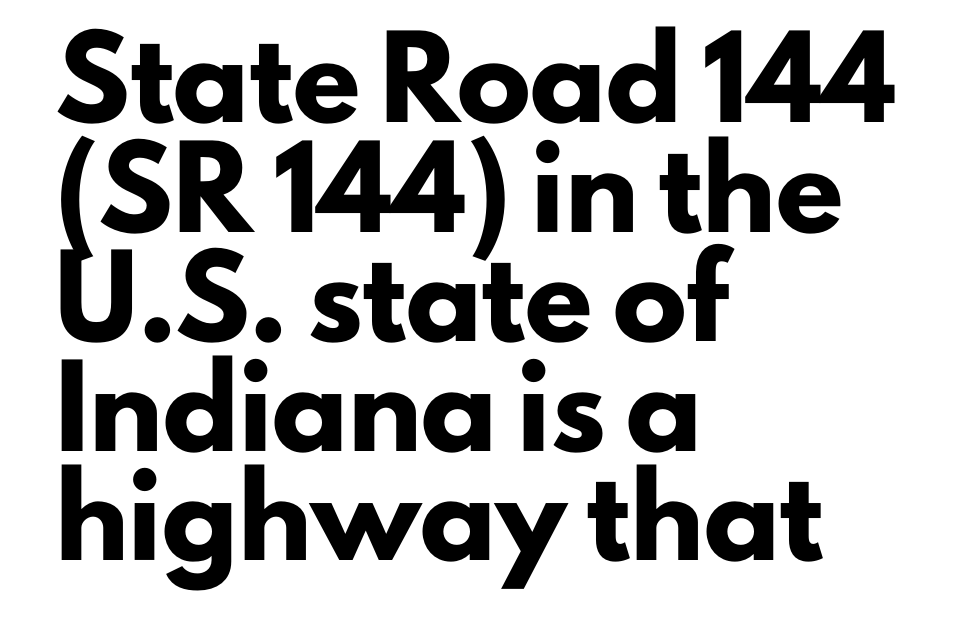
Q: Is the text bold? A: Yes.
Q: Is the text italic (slanted)? A: No, it is upright.
Q: Is the typeface a serif or a sans-serif typeface? A: Sans-serif.
Q: Is the text underlined? A: No.
Q: How is the paragraph aligned? A: Left-aligned.
Q: Is the spacing between letters normal or unusually wide? A: Normal.
Q: Is the spacing between lines tight, normal or loose? A: Normal.
Q: Width (condensed, normal, or wide)? A: Normal.
Q: Stroke contrast? A: Low.
Q: x-height? A: Small.
Q: Monospaced? A: No.
